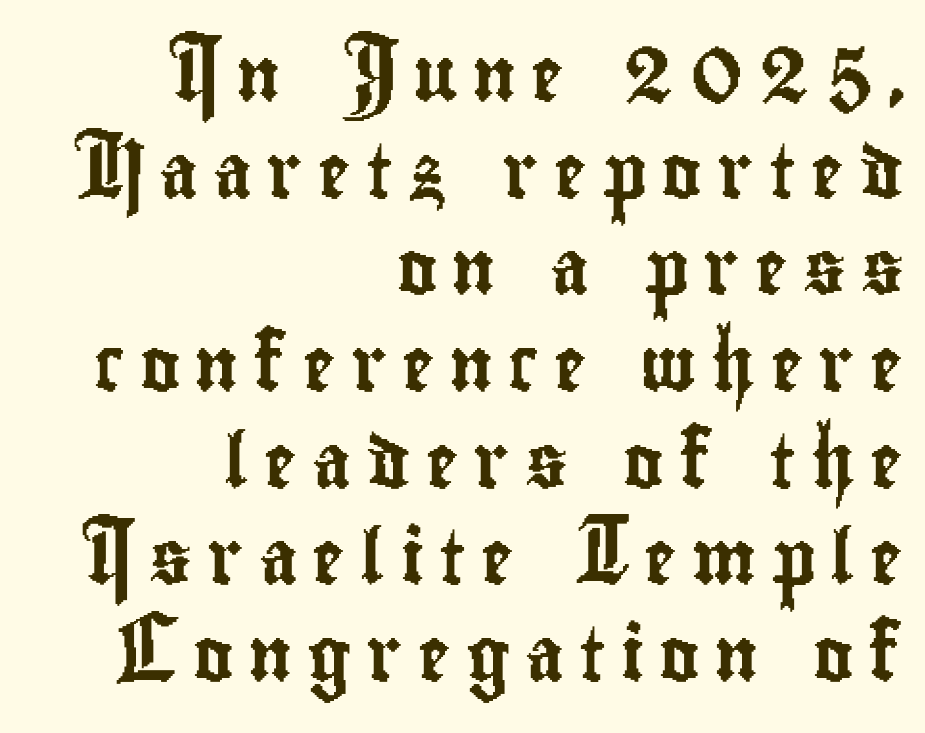
Q: Is the text italic (slanted)? A: No, it is upright.
Q: Is the typeface a serif or a sans-serif typeface? A: Sans-serif.
Q: Is the text underlined? A: No.
Q: How is the paragraph aligned? A: Right-aligned.
Q: Is the spacing between letters normal or unusually wide? A: Unusually wide.
Q: Width (condensed, normal, or wide)? A: Condensed.
Q: Stroke contrast? A: Low.
Q: x-height? A: Small.
Q: Monospaced? A: No.
